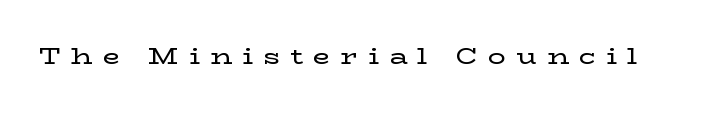
Descenders are the only things crossing below the line. The letterforms stand isolated, each surrounded by extra space. It's the straight-up-and-down kind of type.
